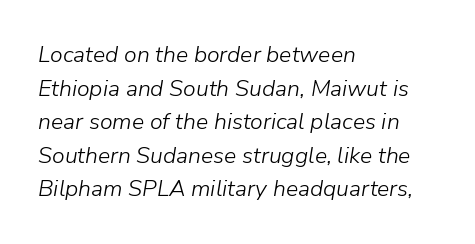
{"italic": "yes", "lean": "right", "slant_degrees": 9, "bold": "no", "underline": "no", "align": "left", "line_spacing": "normal", "line_spacing_ratio": 1.46, "letter_spacing": "normal", "letter_spacing_em": 0.0, "glyph_px": 23}
